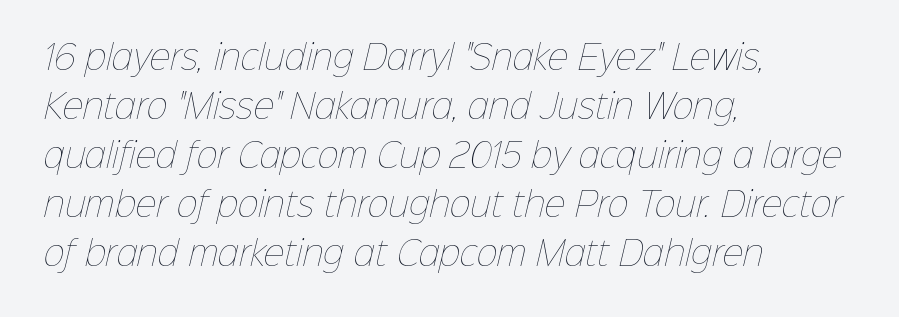
What stands out about the letter spacing? Nothing — it is the standard amount. The letters advance in unequal steps, a hallmark of proportional type. Reading down the block, your eye returns to a fixed left position each line. Beneath every word, the page is bare. The characters are drawn with everyday or finer stroke widths.
